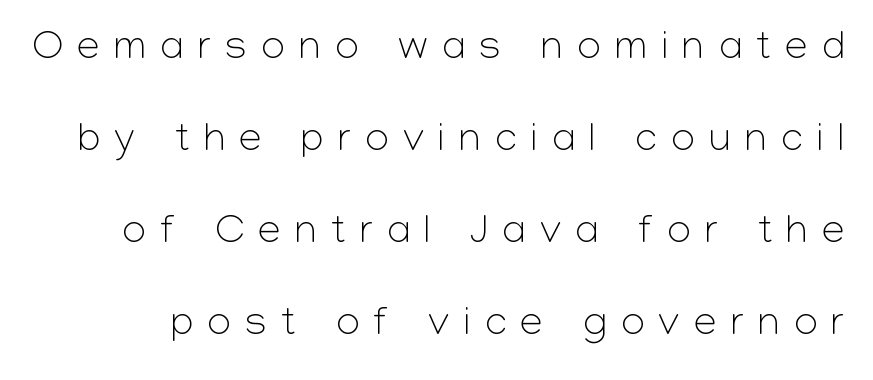
Vertical stems look standard width or narrower in stroke. Regarding serifs, this sample does without them. Style check: upright. Varying glyph widths throughout — classic text-font behaviour. Baseline-to-baseline distance is far greater than the letter height. Caption: expanded tracking, letters set apart.
